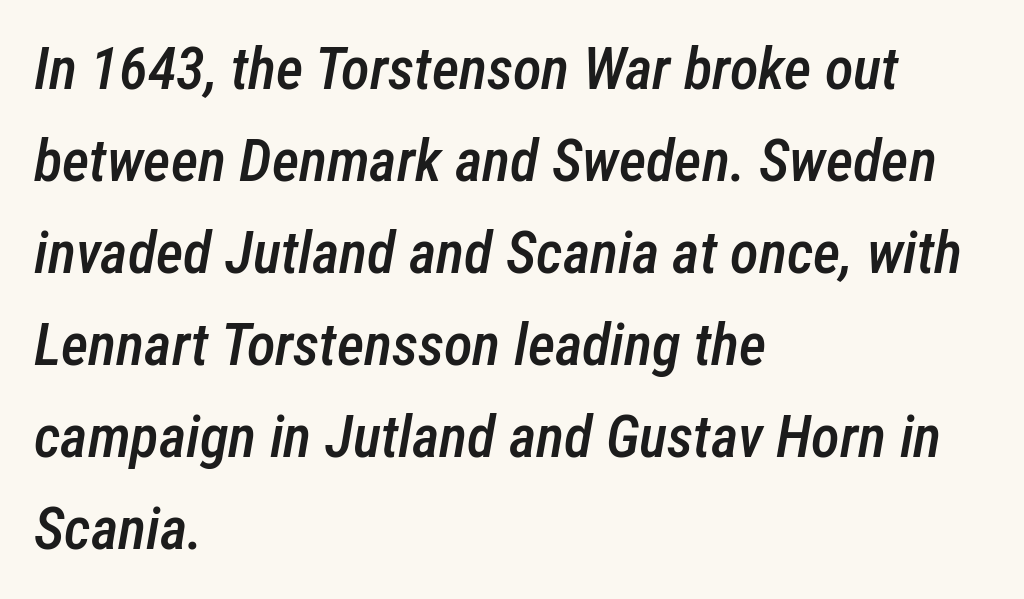
The image shows 59 px semibold, condensed type, italic (leaning right); set left-aligned, normal line spacing (1.56x), normal letter spacing, not underlined; low stroke contrast and a medium x-height.
